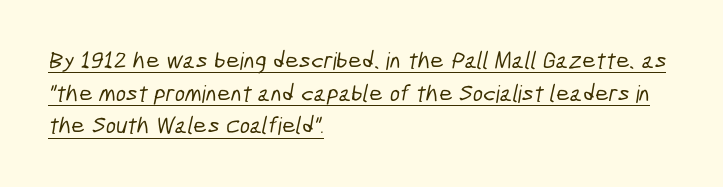
Q: Is the text underlined? A: Yes.
Q: How is the paragraph aligned? A: Left-aligned.
Q: Is the spacing between letters normal or unusually wide? A: Normal.
Q: Is the spacing between lines tight, normal or loose? A: Normal.
